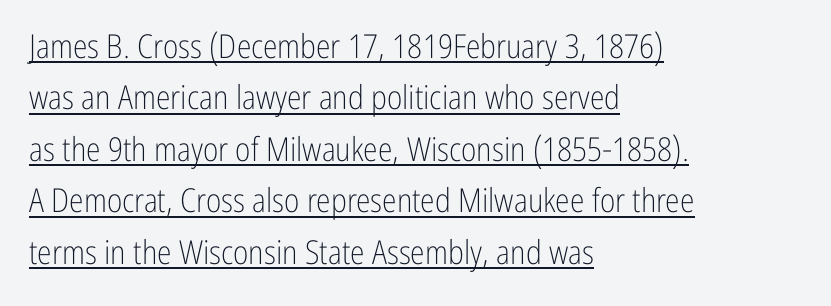
The image shows 33 px light, condensed sans-serif type, upright; set left-aligned, normal line spacing (1.56x), normal letter spacing, underlined; low stroke contrast and a medium x-height.
